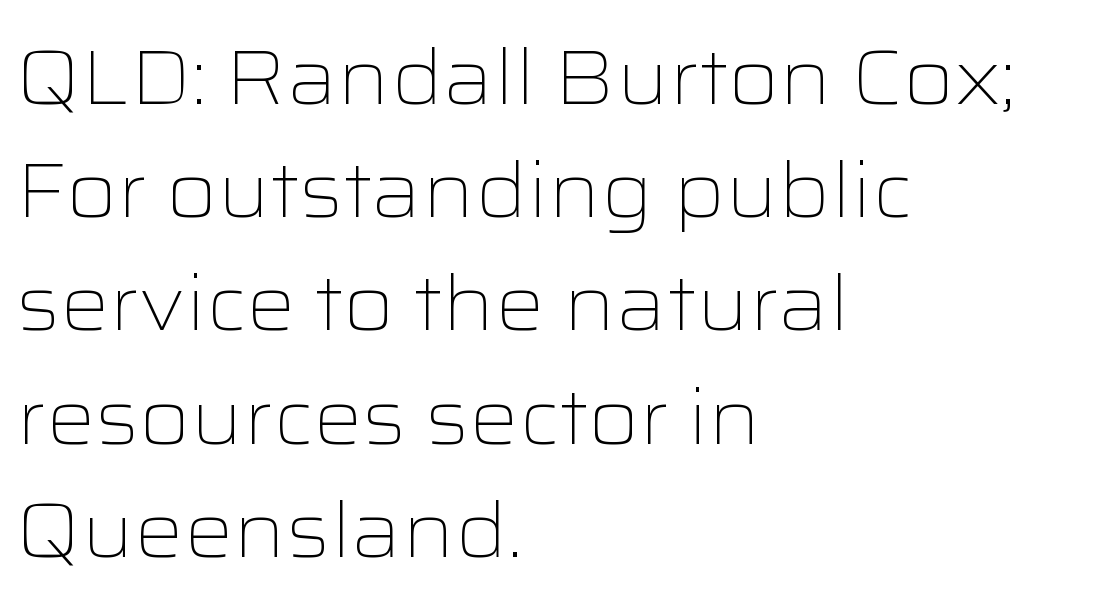
The image shows 77 px light, wide sans-serif type, upright; set left-aligned, normal line spacing (1.47x), normal letter spacing, not underlined; low stroke contrast and a medium x-height.
